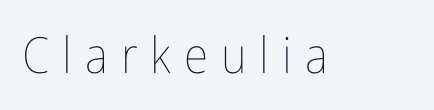
Q: Is the text bold? A: No.
Q: Is the text italic (slanted)? A: No, it is upright.
Q: Is the text underlined? A: No.
Q: Is the spacing between letters normal or unusually wide? A: Unusually wide.
Q: Width (condensed, normal, or wide)? A: Condensed.
Q: Stroke contrast? A: Low.
Q: x-height? A: Medium.
Q: Monospaced? A: No.
